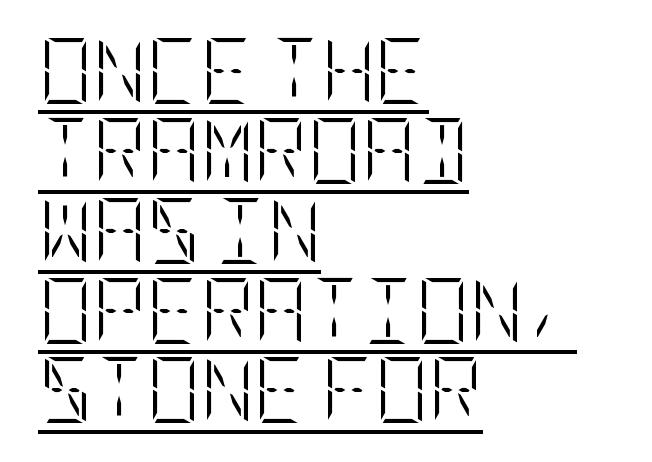
The font's upright variant was chosen for this text. Underline: present. Ink coverage per letter is moderate at most. Does the copy run flush right? No — it runs flush left. Glyph-to-glyph distance matches everyday printed text.
